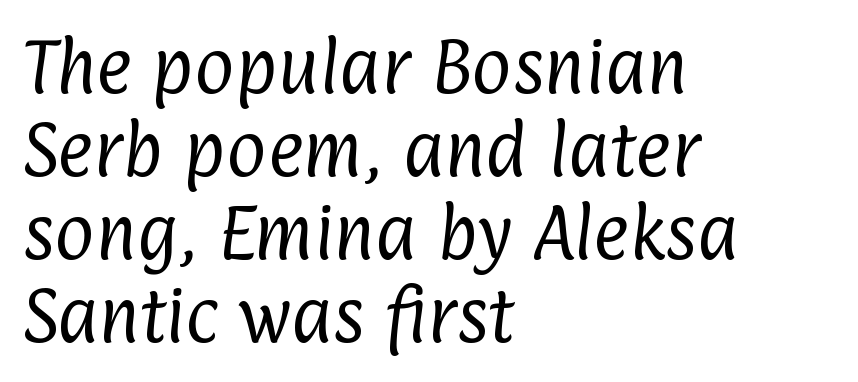
The compositor pushed each line to the left boundary. Descenders are the only things crossing below the line. These lines keep a tight, regular rhythm from letter to letter. No heavy texture on the line: the type isn't bold. The characters display no serif detailing; their extremities are plain. The letters advance in unequal steps, a hallmark of proportional type.
